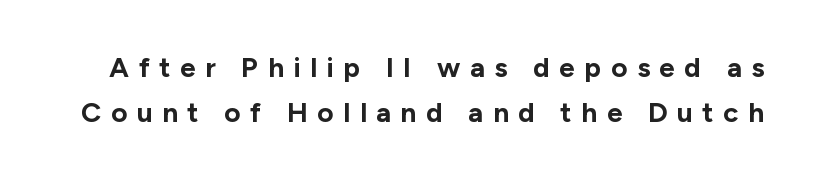
The image shows 28 px bold sans-serif type, upright; set normal line spacing (1.62x), unusually wide letter spacing (+0.34 em), not underlined; low stroke contrast and a medium x-height.
